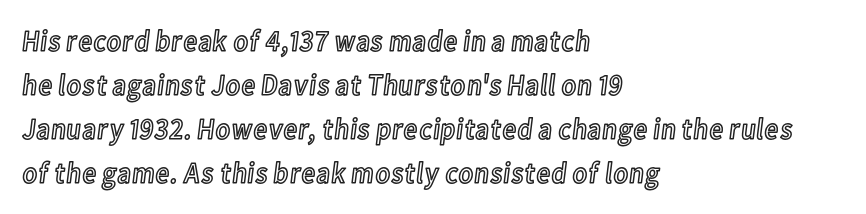
Q: Is the text italic (slanted)? A: Yes.
Q: Is the text underlined? A: No.
Q: How is the paragraph aligned? A: Left-aligned.
Q: Is the spacing between letters normal or unusually wide? A: Normal.
Q: Is the spacing between lines tight, normal or loose? A: Normal.
Q: Width (condensed, normal, or wide)? A: Condensed.
Q: x-height? A: Medium.
Q: Monospaced? A: No.
